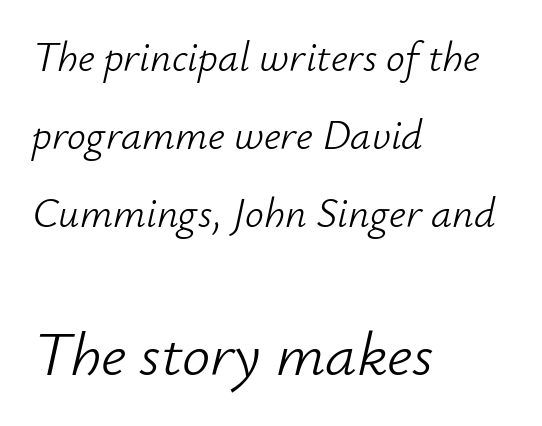
Does the lettering tilt? It does — this is italic. The gap between lines stays unmarked. The characters are drawn with everyday or finer stroke widths. In CSS terms this would be text-align: left. Character size in the trailing block exceeds that of the leading block.
